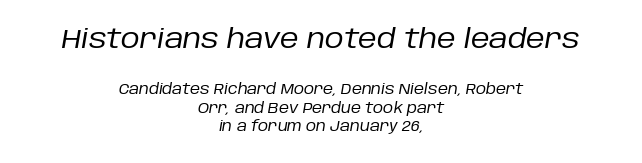
Standard letterfit; no display-style spreading of the glyphs. The passage shown stacks its lines at a standard gap. Notice how the passage keeps no hard edge, just a central spine. The axis of the letterforms is tilted away from vertical. Compared with a typical body face, this is equally light or lighter still. The more generous point size was reserved for the upper chunk.
